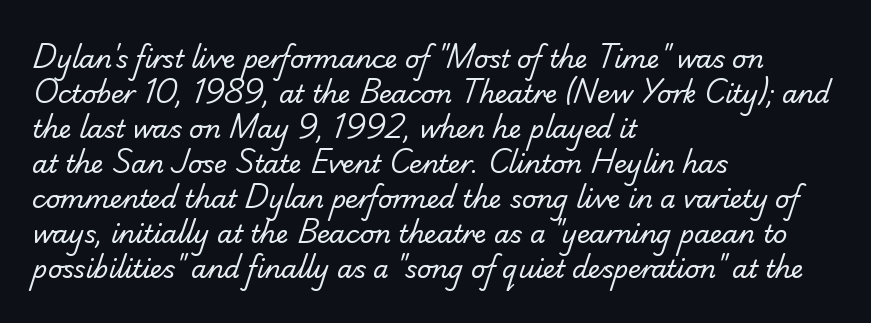
{"bold": "no", "underline": "no", "align": "left", "line_spacing": "normal", "line_spacing_ratio": 1.4, "letter_spacing": "normal", "letter_spacing_em": 0.0, "glyph_px": 25}
